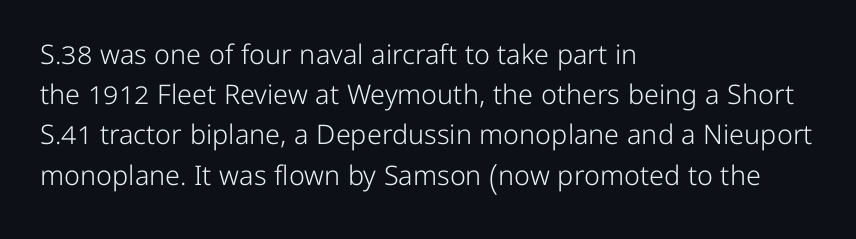
Q: Is the text bold? A: No.
Q: Is the text italic (slanted)? A: No, it is upright.
Q: Is the text underlined? A: No.
Q: How is the paragraph aligned? A: Left-aligned.
Q: Is the spacing between letters normal or unusually wide? A: Normal.
Q: Is the spacing between lines tight, normal or loose? A: Normal.
